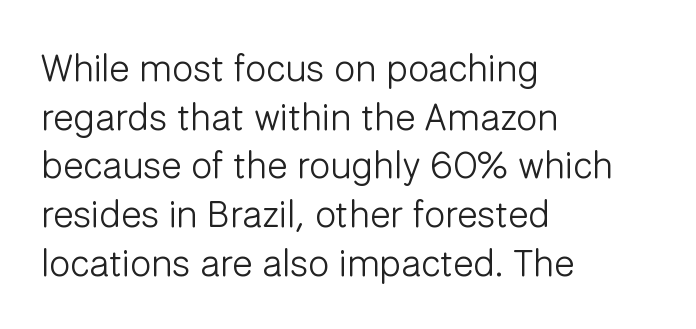
{"serif": "no", "italic": "no", "bold": "no", "weight": "light", "width": "normal", "stroke_contrast": "low", "x_height": "medium", "monospaced": "no", "underline": "no", "align": "left", "line_spacing": "normal", "line_spacing_ratio": 1.28, "letter_spacing": "normal", "letter_spacing_em": 0.0, "glyph_px": 38}
